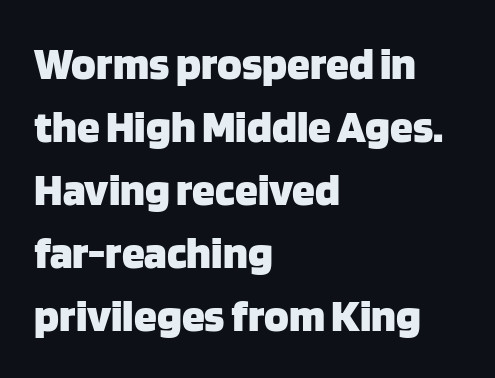
{"serif": "no", "italic": "no", "bold": "yes", "weight": "heavy", "width": "normal", "stroke_contrast": "low", "x_height": "large", "monospaced": "no", "underline": "no", "align": "left", "line_spacing": "normal", "line_spacing_ratio": 1.37, "letter_spacing": "normal", "letter_spacing_em": 0.0, "glyph_px": 46}
